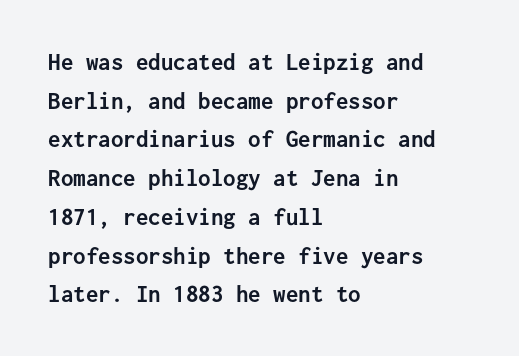
Lines of text with bare space underneath. Default kerning and tracking; the words read as compact shapes. Typeset ragged right — the left edge is the straight one. Regarding leading, the lines here are spaced in the standard way. Every stem runs plumb, perpendicular to the baseline.
